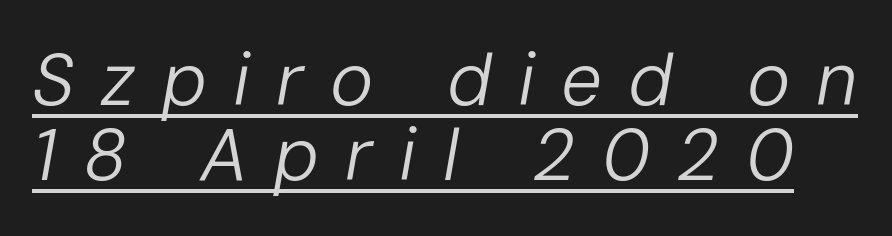
Q: Is the text bold? A: No.
Q: Is the text italic (slanted)? A: Yes, it leans right by about 10 degrees.
Q: Is the text underlined? A: Yes.
Q: Is the spacing between letters normal or unusually wide? A: Unusually wide.
Q: Is the spacing between lines tight, normal or loose? A: Tight.
Q: Width (condensed, normal, or wide)? A: Normal.
Q: Stroke contrast? A: Low.
Q: x-height? A: Medium.
Q: Monospaced? A: No.
